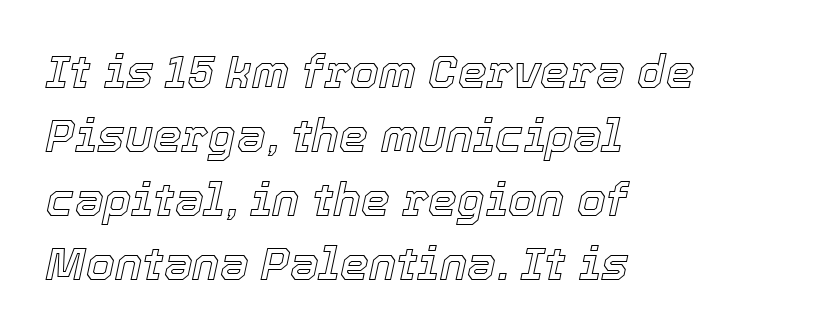
The image shows 46 px text type, italic (leaning right); set left-aligned, normal line spacing (1.39x), normal letter spacing, not underlined; a medium x-height.
